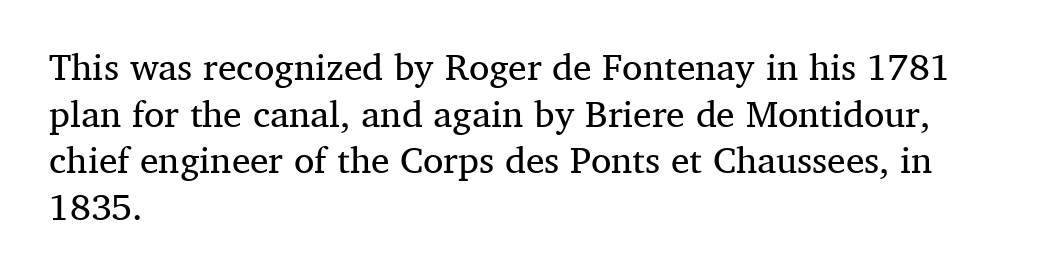
The rendering uses a moderate line-height, typical for paragraphs. The tracking reads as untouched default to a designer's eye. Honestly, there is no underline to notice here at all. Each letter keeps its own natural width here, so spacing adapts to shape. The lines are quadded left. Serif or sans? Serif — the stroke terminals have little feet.
